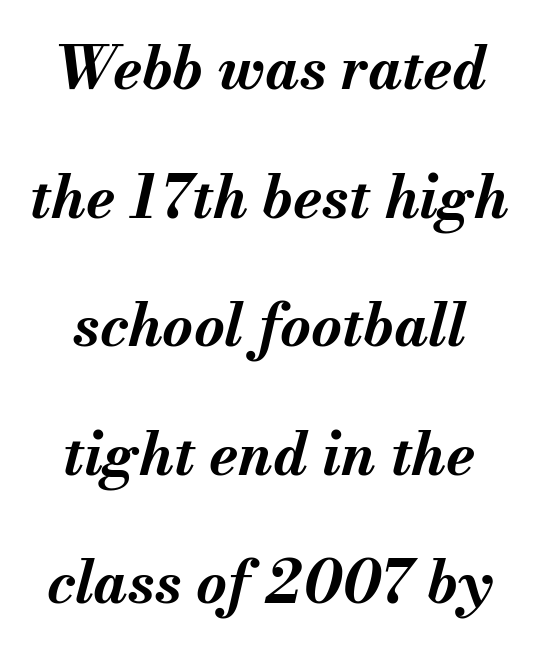
Q: Is the text bold? A: Yes.
Q: Is the text italic (slanted)? A: Yes, it leans right by about 13 degrees.
Q: Is the text underlined? A: No.
Q: How is the paragraph aligned? A: Centered.
Q: Is the spacing between letters normal or unusually wide? A: Normal.
Q: Is the spacing between lines tight, normal or loose? A: Loose.
Q: Width (condensed, normal, or wide)? A: Normal.
Q: Stroke contrast? A: Medium.
Q: x-height? A: Small.
Q: Monospaced? A: No.
